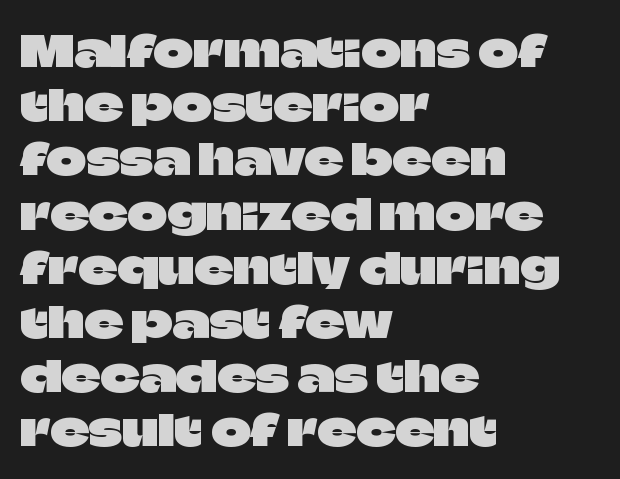
Q: Is the text italic (slanted)? A: No, it is upright.
Q: Is the typeface a serif or a sans-serif typeface? A: Sans-serif.
Q: Is the text underlined? A: No.
Q: How is the paragraph aligned? A: Left-aligned.
Q: Is the spacing between letters normal or unusually wide? A: Normal.
Q: Is the spacing between lines tight, normal or loose? A: Normal.
Q: Width (condensed, normal, or wide)? A: Normal.
Q: Stroke contrast? A: Low.
Q: x-height? A: Large.
Q: Monospaced? A: No.
